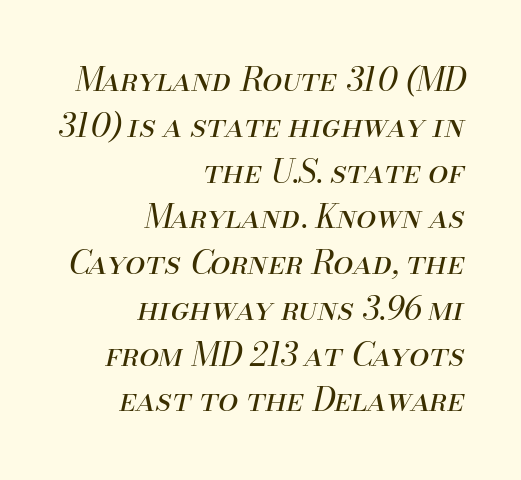
Q: Is the text bold? A: No.
Q: Is the text italic (slanted)? A: Yes, it leans right by about 13 degrees.
Q: Is the text underlined? A: No.
Q: How is the paragraph aligned? A: Right-aligned.
Q: Is the spacing between letters normal or unusually wide? A: Normal.
Q: Is the spacing between lines tight, normal or loose? A: Normal.
Q: Width (condensed, normal, or wide)? A: Normal.
Q: Stroke contrast? A: Medium.
Q: x-height? A: Small.
Q: Monospaced? A: No.
